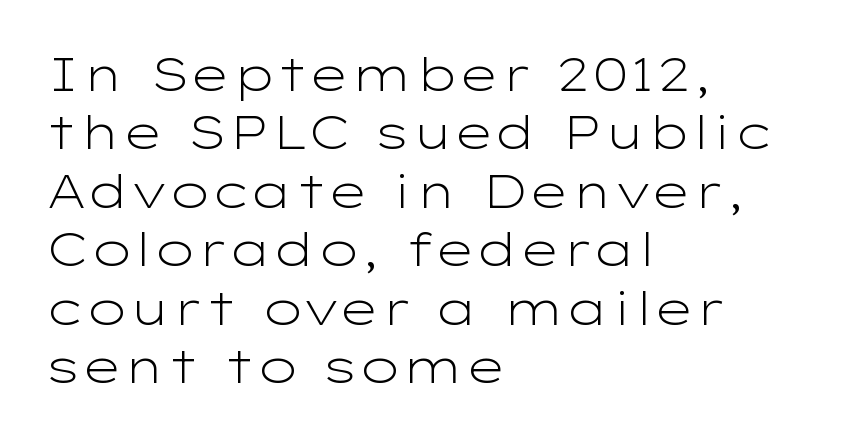
Q: Is the text bold? A: No.
Q: Is the text italic (slanted)? A: No, it is upright.
Q: Is the typeface a serif or a sans-serif typeface? A: Sans-serif.
Q: Is the text underlined? A: No.
Q: How is the paragraph aligned? A: Left-aligned.
Q: Is the spacing between letters normal or unusually wide? A: Normal.
Q: Is the spacing between lines tight, normal or loose? A: Normal.
Q: Width (condensed, normal, or wide)? A: Wide.
Q: Stroke contrast? A: Low.
Q: x-height? A: Medium.
Q: Monospaced? A: No.
